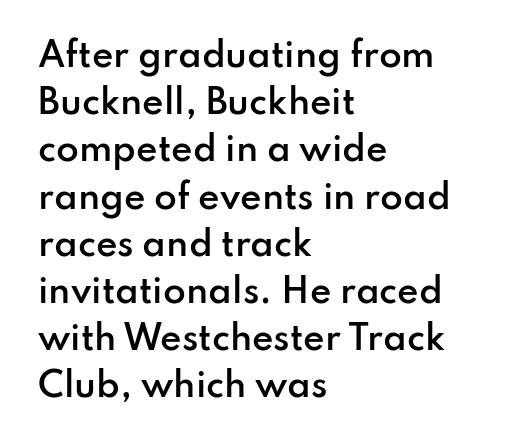
The image shows 33 px semibold sans-serif type, upright; set left-aligned, normal line spacing (1.43x), normal letter spacing, not underlined; low stroke contrast and a small x-height.
